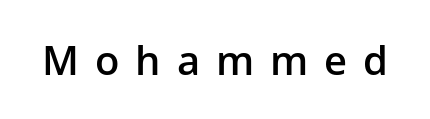
Q: Is the text bold? A: Semi-bold.
Q: Is the text italic (slanted)? A: No, it is upright.
Q: Is the typeface a serif or a sans-serif typeface? A: Sans-serif.
Q: Is the text underlined? A: No.
Q: Is the spacing between letters normal or unusually wide? A: Unusually wide.
Q: Width (condensed, normal, or wide)? A: Normal.
Q: Stroke contrast? A: Low.
Q: x-height? A: Medium.
Q: Monospaced? A: No.
